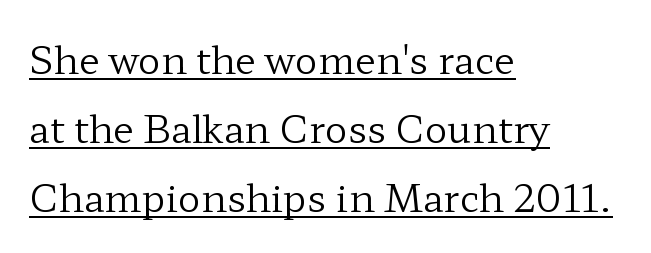
{"serif": "yes", "italic": "no", "bold": "no", "weight": "regular", "width": "wide", "stroke_contrast": "low", "x_height": "medium", "monospaced": "no", "underline": "yes", "align": "left", "line_spacing_ratio": 1.82, "letter_spacing": "normal", "letter_spacing_em": 0.0, "glyph_px": 38}
